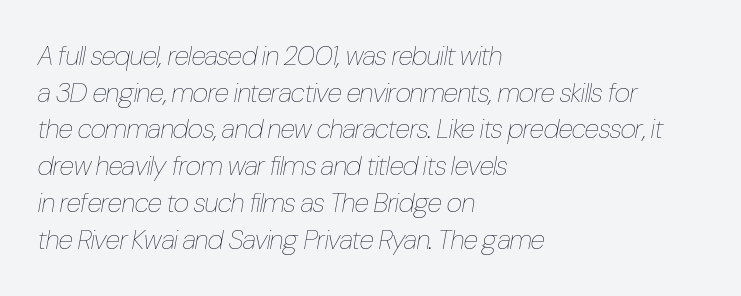
{"italic": "yes", "lean": "right", "slant_degrees": 10, "bold": "no", "underline": "no", "align": "left", "line_spacing": "normal", "line_spacing_ratio": 1.36, "letter_spacing": "normal", "letter_spacing_em": 0.0, "glyph_px": 27}
